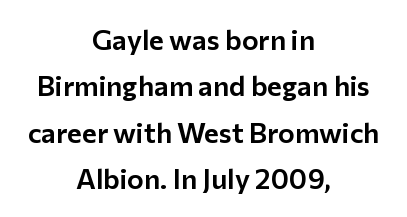
Q: Is the text italic (slanted)? A: No, it is upright.
Q: Is the typeface a serif or a sans-serif typeface? A: Sans-serif.
Q: Is the text underlined? A: No.
Q: How is the paragraph aligned? A: Centered.
Q: Is the spacing between letters normal or unusually wide? A: Normal.
Q: Is the spacing between lines tight, normal or loose? A: Normal.
Q: Width (condensed, normal, or wide)? A: Normal.
Q: Stroke contrast? A: Low.
Q: x-height? A: Medium.
Q: Monospaced? A: No.
